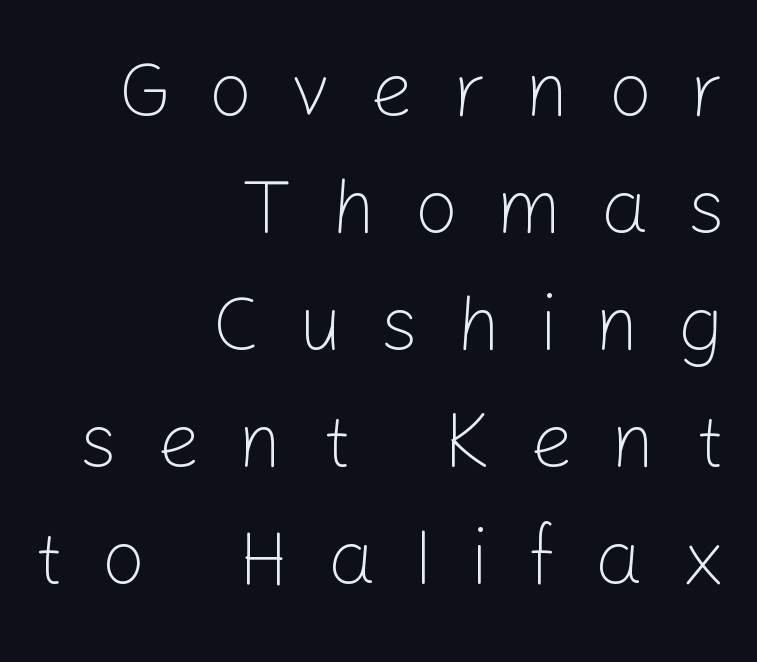
{"serif": "no", "italic": "no", "bold": "no", "weight": "light", "width": "normal", "stroke_contrast": "low", "x_height": "medium", "monospaced": "no", "underline": "no", "align": "right", "line_spacing": "normal", "line_spacing_ratio": 1.52, "letter_spacing": "wide", "letter_spacing_em": 0.49, "glyph_px": 77}
